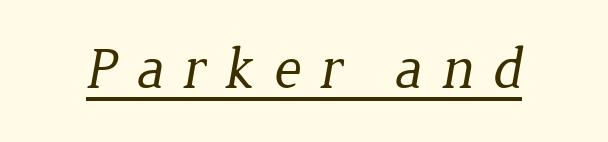
The image shows 59 px regular-weight serif type; set unusually wide letter spacing (+0.32 em), underlined; low stroke contrast and a medium x-height.
